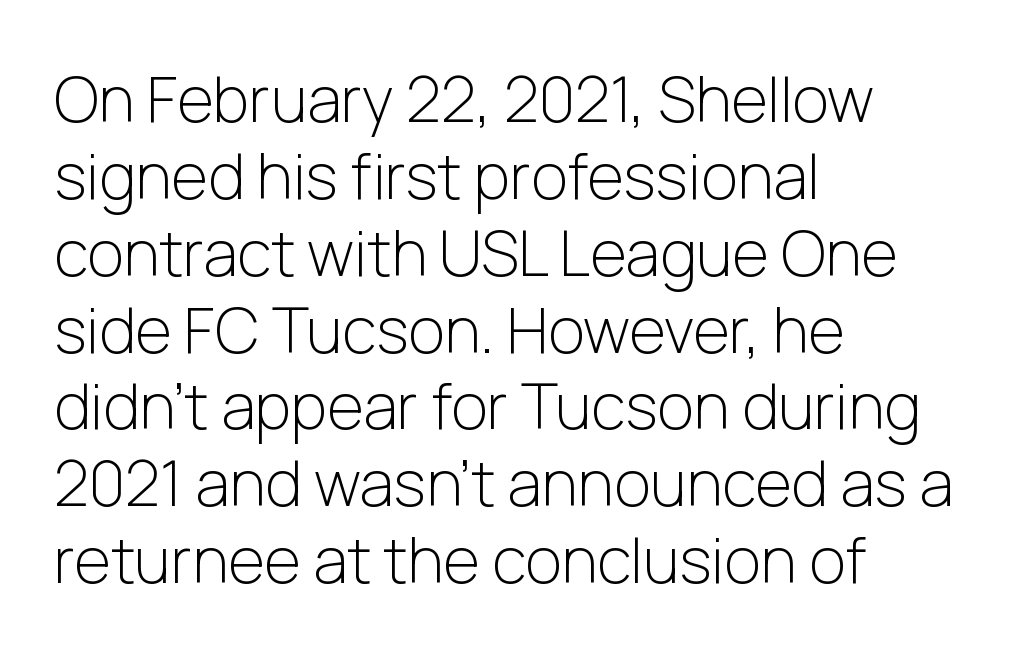
Q: Is the text bold? A: No.
Q: Is the text italic (slanted)? A: No, it is upright.
Q: Is the typeface a serif or a sans-serif typeface? A: Sans-serif.
Q: Is the text underlined? A: No.
Q: How is the paragraph aligned? A: Left-aligned.
Q: Is the spacing between letters normal or unusually wide? A: Normal.
Q: Width (condensed, normal, or wide)? A: Normal.
Q: Stroke contrast? A: Low.
Q: x-height? A: Medium.
Q: Monospaced? A: No.
